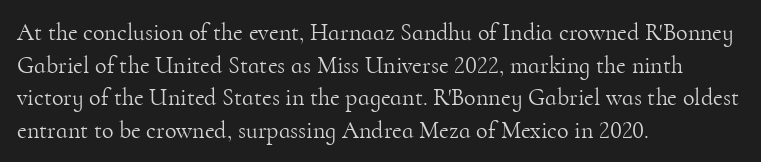
Q: Is the text bold? A: No.
Q: Is the text italic (slanted)? A: No, it is upright.
Q: Is the text underlined? A: No.
Q: How is the paragraph aligned? A: Left-aligned.
Q: Is the spacing between letters normal or unusually wide? A: Normal.
Q: Is the spacing between lines tight, normal or loose? A: Normal.
